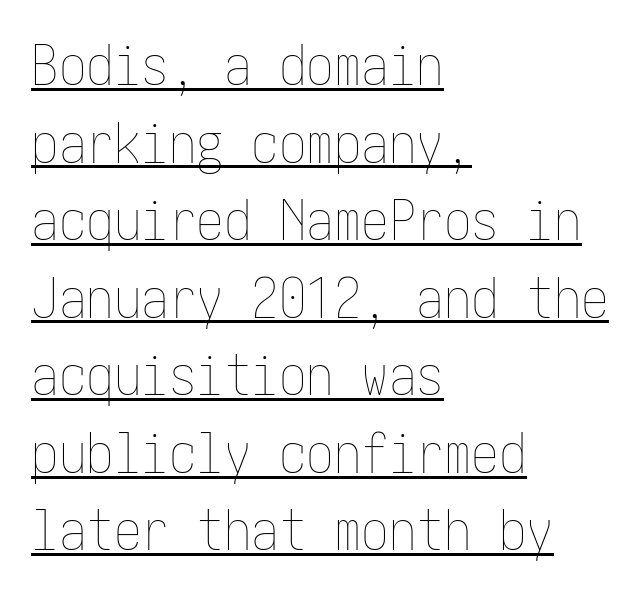
{"italic": "no", "bold": "no", "weight": "thin", "width": "condensed", "stroke_contrast": "low", "x_height": "medium", "underline": "yes", "align": "left", "line_spacing": "normal", "line_spacing_ratio": 1.41, "letter_spacing": "normal", "letter_spacing_em": 0.0, "glyph_px": 55}
